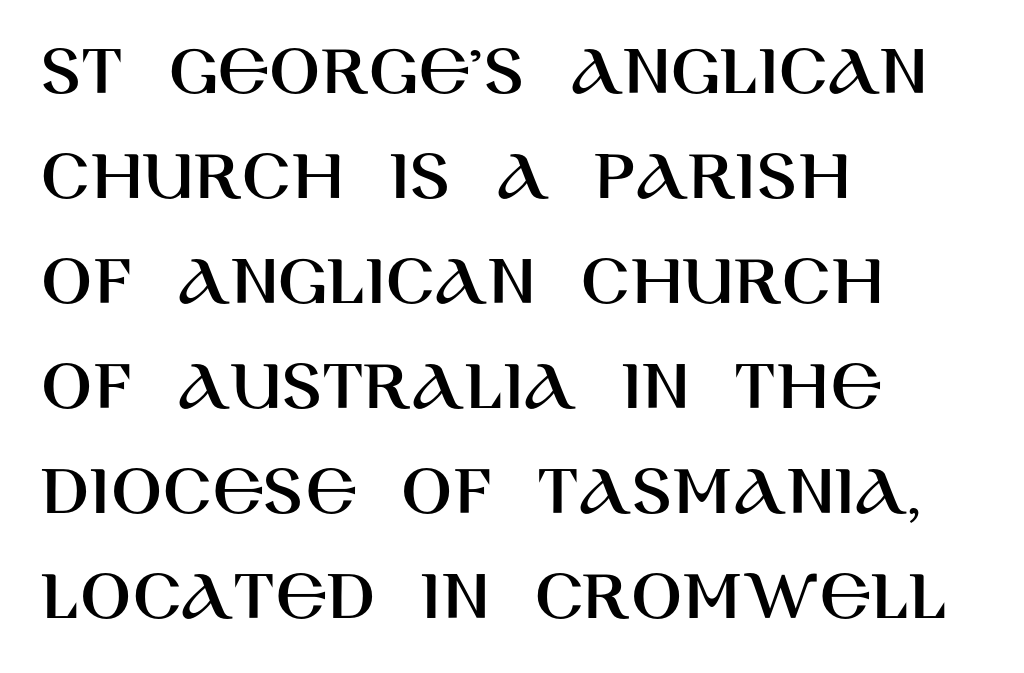
{"serif": "no", "italic": "no", "width": "normal", "stroke_contrast": "high", "x_height": "large", "monospaced": "no", "underline": "no", "align": "left", "line_spacing": "normal", "line_spacing_ratio": 1.4, "letter_spacing": "normal", "letter_spacing_em": 0.0, "glyph_px": 75}
